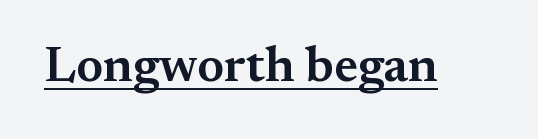
Little horizontal feet cap the strokes, marking this as serif type. The letters advance in unequal steps, a hallmark of proportional type. Its strokes are somewhat broadened, the hallmark of semibold type. The lettering stays uniformly vertical, giving the passage a roman look. Caption: lettering with a line underneath.
